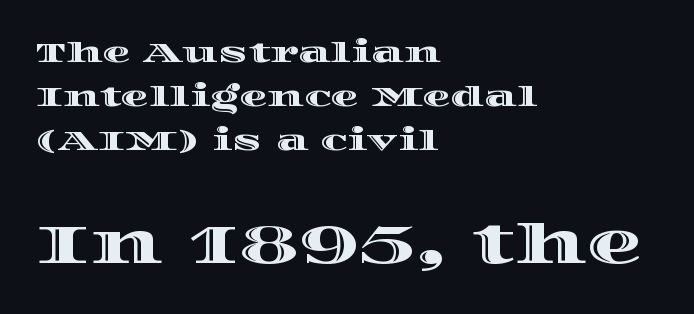
Q: Is the text italic (slanted)? A: No, it is upright.
Q: Is the text underlined? A: No.
Q: How is the paragraph aligned? A: Left-aligned.
Q: Is the spacing between letters normal or unusually wide? A: Normal.
Q: Is the spacing between lines tight, normal or loose? A: Normal.
Q: Which block of text is set in a larger size, the first (top) or the second (bottom)? A: The second (bottom) one.
Q: Width (condensed, normal, or wide)? A: Wide.
Q: x-height? A: Large.
Q: Monospaced? A: No.
